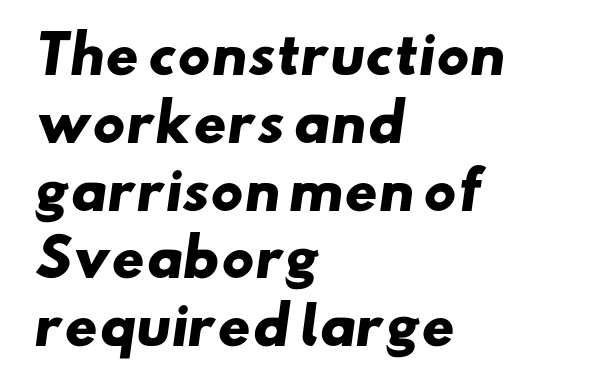
Q: Is the text bold? A: Yes.
Q: Is the typeface a serif or a sans-serif typeface? A: Sans-serif.
Q: Is the text underlined? A: No.
Q: How is the paragraph aligned? A: Left-aligned.
Q: Is the spacing between letters normal or unusually wide? A: Normal.
Q: Is the spacing between lines tight, normal or loose? A: Normal.
Q: Width (condensed, normal, or wide)? A: Wide.
Q: Stroke contrast? A: Low.
Q: x-height? A: Small.
Q: Monospaced? A: No.
